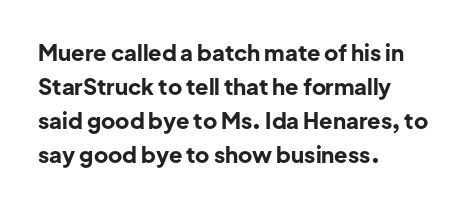
{"italic": "no", "bold": "yes", "underline": "no", "align": "left", "line_spacing": "normal", "line_spacing_ratio": 1.55, "letter_spacing": "normal", "letter_spacing_em": 0.0, "glyph_px": 22}
